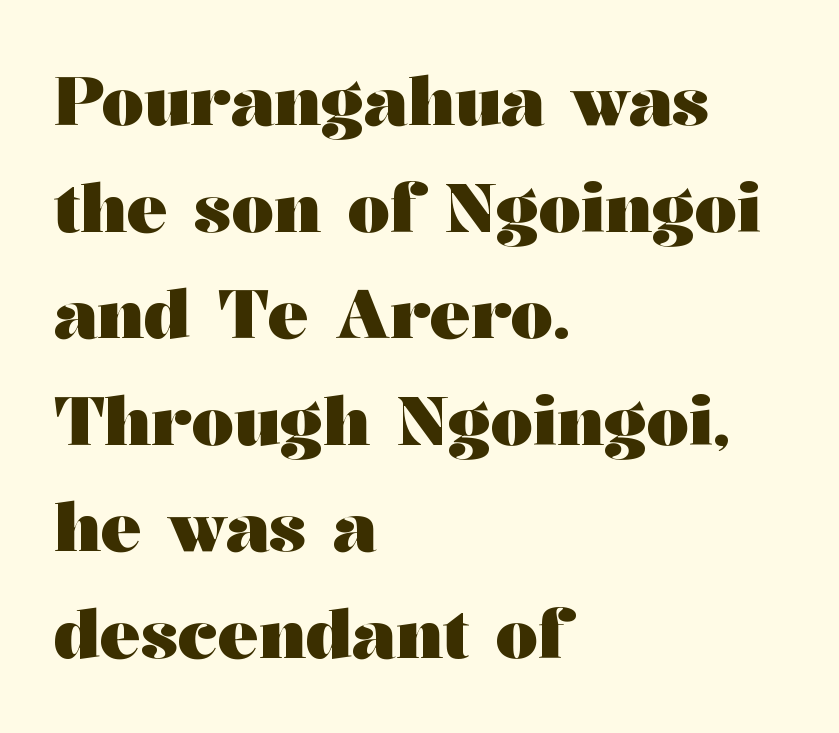
{"serif": "yes", "italic": "no", "bold": "yes", "weight": "heavy", "width": "wide", "stroke_contrast": "medium", "x_height": "medium", "monospaced": "no", "underline": "no", "align": "left", "line_spacing": "normal", "line_spacing_ratio": 1.59, "letter_spacing": "normal", "letter_spacing_em": 0.0, "glyph_px": 67}
